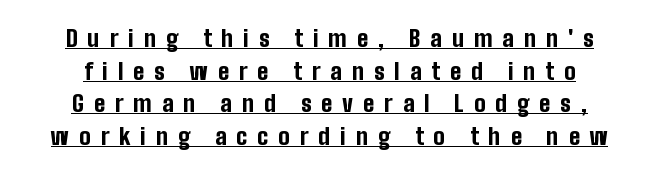
The image shows 23 px bold type, upright; set centered, normal line spacing (1.42x), unusually wide letter spacing (+0.43 em), underlined.
